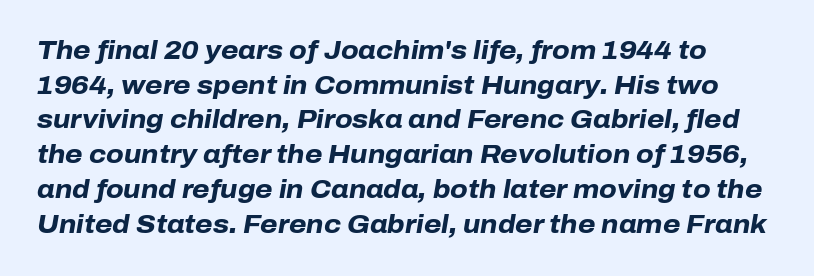
Q: Is the text bold? A: Yes.
Q: Is the text italic (slanted)? A: Yes, it leans right by about 10 degrees.
Q: Is the text underlined? A: No.
Q: Is the spacing between letters normal or unusually wide? A: Normal.
Q: Is the spacing between lines tight, normal or loose? A: Normal.
